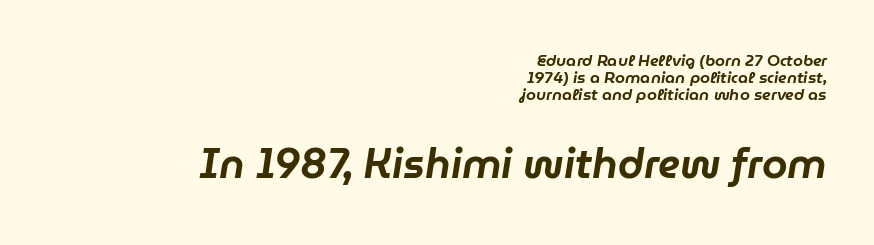
{"italic": "yes", "lean": "right", "slant_degrees": 9, "width": "normal", "stroke_contrast": "low", "x_height": "medium", "monospaced": "no", "underline": "no", "align": "right", "line_spacing": "tight", "line_spacing_ratio": 1.07, "letter_spacing": "normal", "letter_spacing_em": 0.0, "larger_block": "second", "size_ratio": 2.56, "glyph_px": 41}
